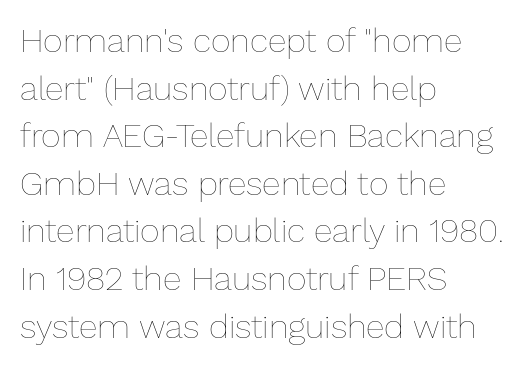
{"italic": "no", "bold": "no", "weight": "thin", "width": "normal", "stroke_contrast": "low", "x_height": "medium", "monospaced": "no", "underline": "no", "align": "left", "line_spacing": "normal", "line_spacing_ratio": 1.4, "letter_spacing": "normal", "letter_spacing_em": 0.0, "glyph_px": 34}
